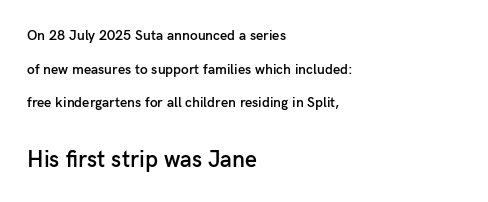
The image shows 23 px text type, upright; set left-aligned, loose line spacing (2.4x), normal letter spacing, not underlined; the second (bottom) block is 1.64x larger.
